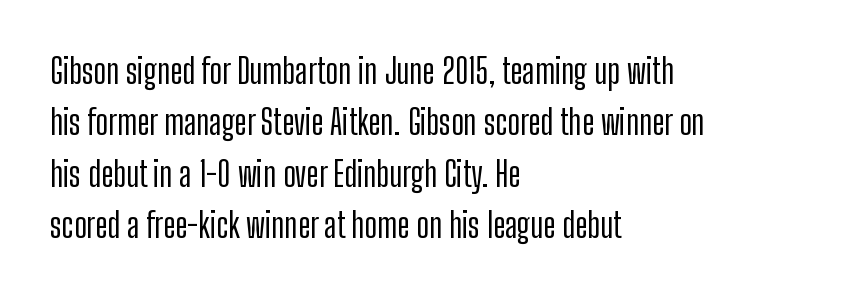
Decoration check: the copy has no underline. Upright lettering throughout. The characters display no serif detailing; their extremities are plain. What stands out about the letter spacing? Nothing — it is the standard amount.
